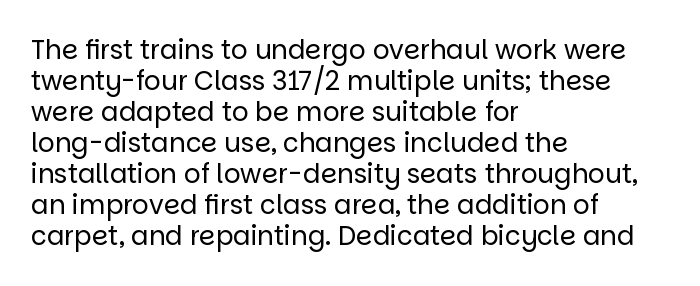
{"italic": "no", "bold": "no", "underline": "no", "align": "left", "line_spacing_ratio": 1.19, "letter_spacing": "normal", "letter_spacing_em": 0.0, "glyph_px": 26}
